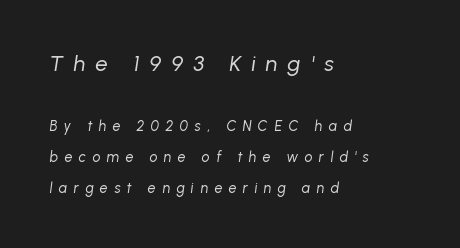
Q: Is the text bold? A: No.
Q: Is the text italic (slanted)? A: Yes, it leans right by about 8 degrees.
Q: Is the text underlined? A: No.
Q: How is the paragraph aligned? A: Left-aligned.
Q: Is the spacing between letters normal or unusually wide? A: Unusually wide.
Q: Is the spacing between lines tight, normal or loose? A: Loose.
Q: Which block of text is set in a larger size, the first (top) or the second (bottom)? A: The first (top) one.
